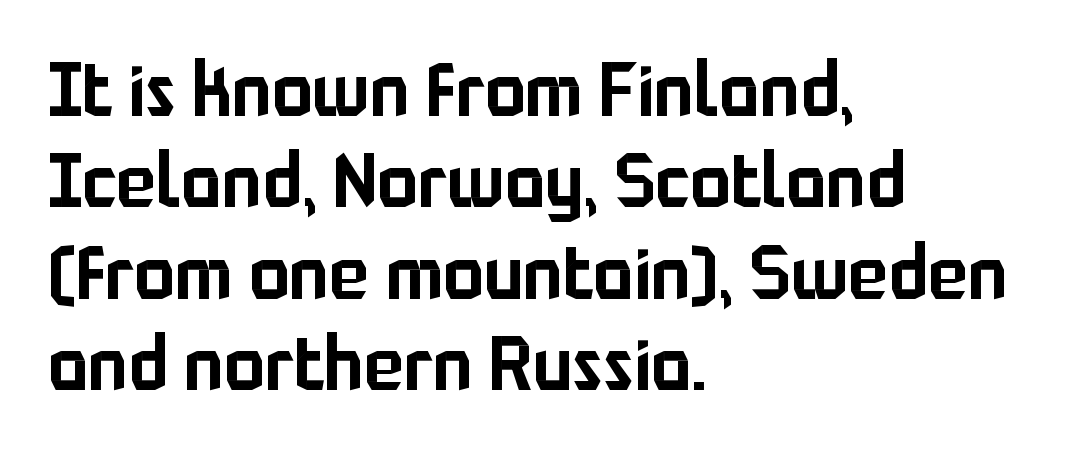
In terms of letterform style, serifs are entirely absent. Here the designer chose a conventional face with non-uniform glyph widths. Any mark beneath the type? The region is blank. It's the straight-up-and-down kind of type. Left-aligned paragraph, ragged on the right. The letterforms sit shoulder to shoulder at normal distance.
